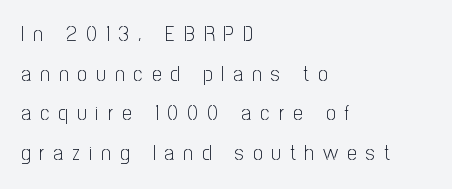
Q: Is the text bold? A: No.
Q: Is the text italic (slanted)? A: No, it is upright.
Q: Is the text underlined? A: No.
Q: How is the paragraph aligned? A: Left-aligned.
Q: Is the spacing between letters normal or unusually wide? A: Unusually wide.
